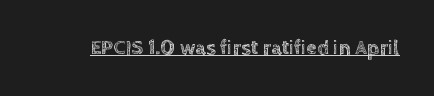
The image shows 21 px text type, upright; set normal letter spacing, underlined.
